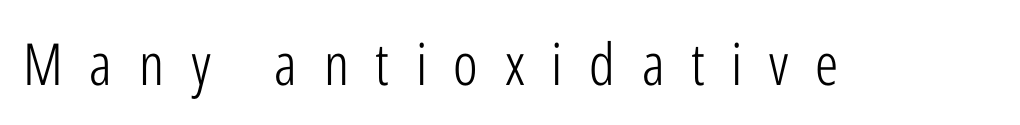
Is there any slant? The stems are plumb. Each word looks stretched out because of the extra space between its letters. Each stroke keeps to a modest, everyday thickness or less. No feet cap the strokes, marking this as sans-serif type.
